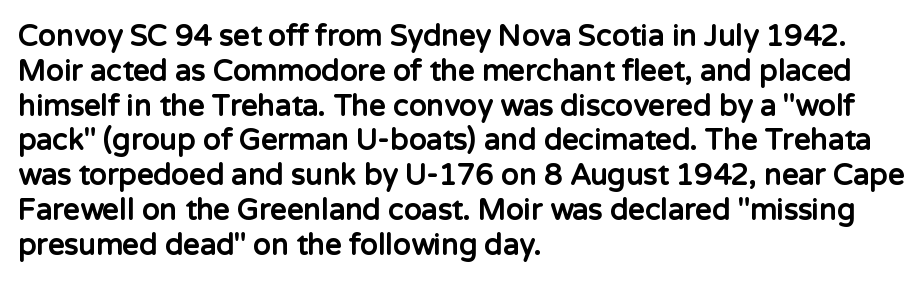
{"serif": "no", "italic": "no", "bold": "yes", "weight": "bold", "width": "normal", "stroke_contrast": "low", "x_height": "medium", "monospaced": "no", "underline": "no", "align": "left", "line_spacing_ratio": 1.2, "letter_spacing": "normal", "letter_spacing_em": 0.0, "glyph_px": 29}
